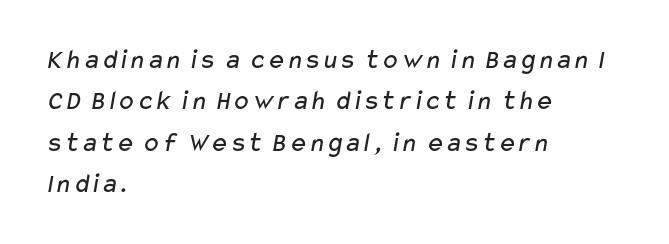
{"serif": "no", "bold": "no", "weight": "regular", "width": "wide", "stroke_contrast": "low", "x_height": "medium", "monospaced": "no", "underline": "no", "align": "left", "line_spacing": "normal", "line_spacing_ratio": 1.48, "letter_spacing": "normal", "letter_spacing_em": 0.0, "glyph_px": 28}
